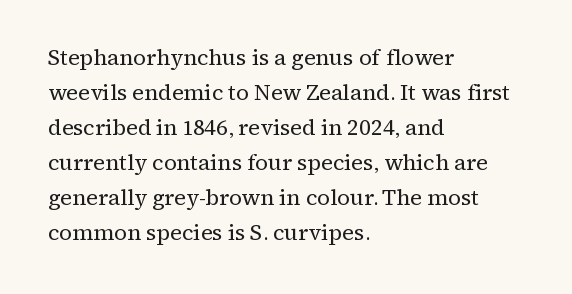
{"italic": "no", "bold": "no", "underline": "no", "align": "left", "line_spacing": "normal", "line_spacing_ratio": 1.59, "letter_spacing": "normal", "letter_spacing_em": 0.0, "glyph_px": 22}
